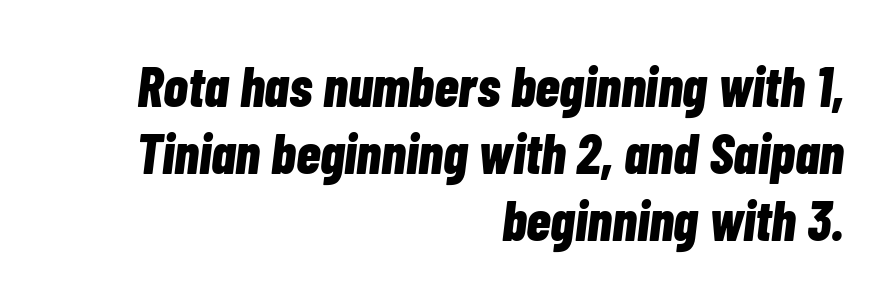
The image shows 56 px bold, condensed type, italic (leaning right); set right-aligned, line spacing 1.2x, normal letter spacing, not underlined; low stroke contrast and a medium x-height.
